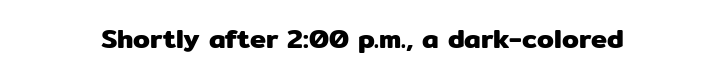
The image shows 27 px text type, upright; set normal letter spacing, not underlined.
